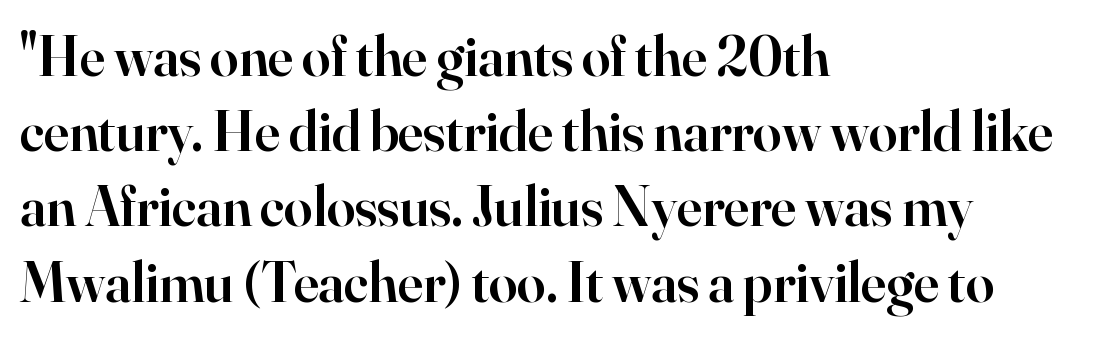
{"serif": "yes", "italic": "no", "bold": "semi", "weight": "semibold", "width": "normal", "stroke_contrast": "high", "x_height": "small", "monospaced": "no", "underline": "no", "align": "left", "line_spacing": "normal", "line_spacing_ratio": 1.32, "letter_spacing": "normal", "letter_spacing_em": 0.0, "glyph_px": 57}
